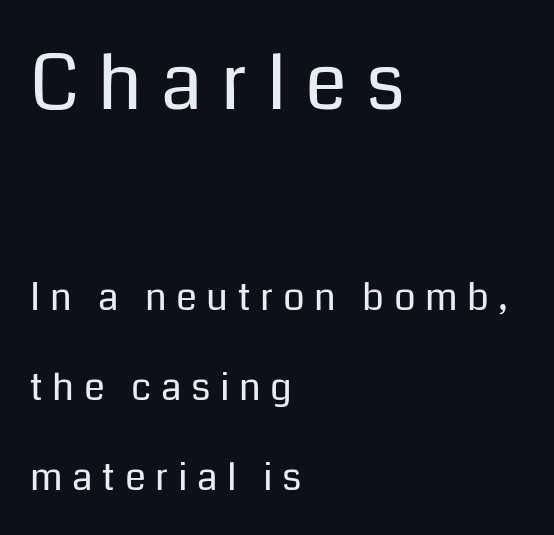
Q: Is the text bold? A: No.
Q: Is the text italic (slanted)? A: No, it is upright.
Q: Is the typeface a serif or a sans-serif typeface? A: Sans-serif.
Q: Is the text underlined? A: No.
Q: How is the paragraph aligned? A: Left-aligned.
Q: Is the spacing between letters normal or unusually wide? A: Unusually wide.
Q: Is the spacing between lines tight, normal or loose? A: Loose.
Q: Which block of text is set in a larger size, the first (top) or the second (bottom)? A: The first (top) one.
Q: Width (condensed, normal, or wide)? A: Normal.
Q: Stroke contrast? A: Low.
Q: x-height? A: Medium.
Q: Monospaced? A: No.
